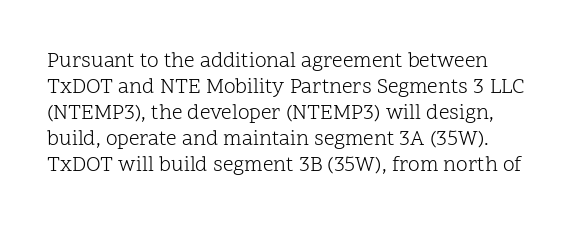
Descenders are the only things crossing below the line. A light-to-regular cut is what we see here. Between one letter and the next there's only the usual sliver of space. The lettering holds an erect, upright posture throughout.
